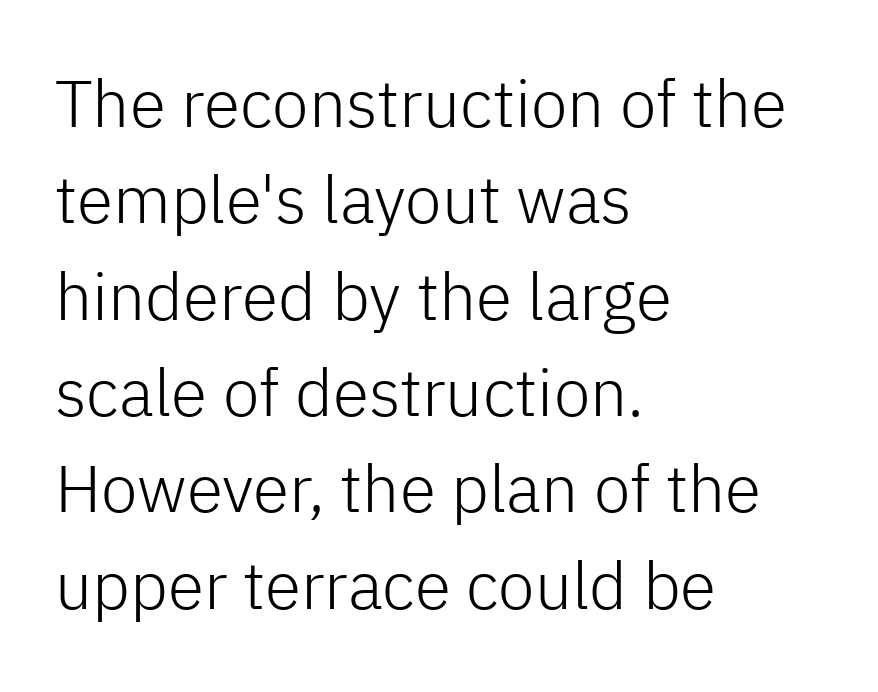
The image shows 66 px light sans-serif type, upright; set left-aligned, normal line spacing (1.46x), normal letter spacing, not underlined; low stroke contrast and a medium x-height.
